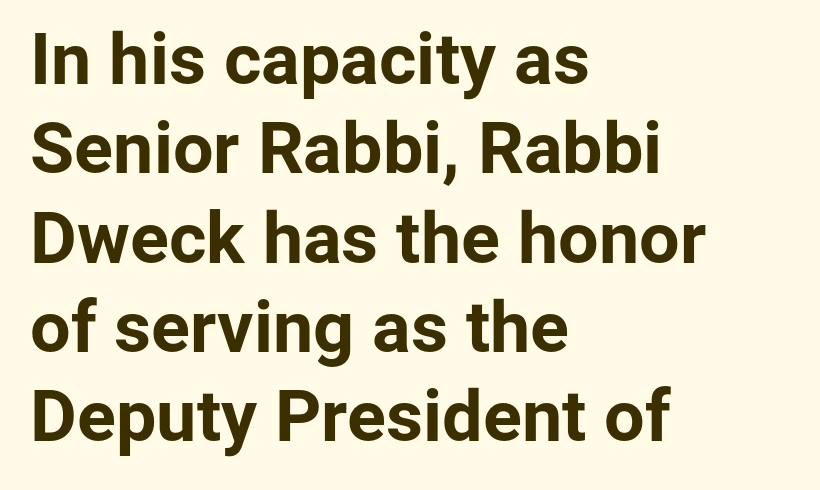
{"serif": "no", "italic": "no", "bold": "yes", "weight": "bold", "width": "normal", "stroke_contrast": "low", "x_height": "medium", "monospaced": "no", "underline": "no", "align": "left", "line_spacing_ratio": 1.24, "letter_spacing": "normal", "letter_spacing_em": 0.0, "glyph_px": 72}
